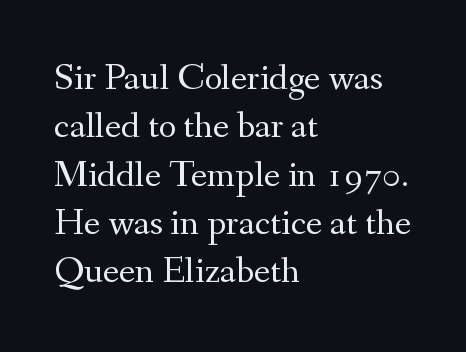
Q: Is the text bold? A: No.
Q: Is the text italic (slanted)? A: No, it is upright.
Q: Is the typeface a serif or a sans-serif typeface? A: Serif.
Q: Is the text underlined? A: No.
Q: How is the paragraph aligned? A: Left-aligned.
Q: Is the spacing between letters normal or unusually wide? A: Normal.
Q: Is the spacing between lines tight, normal or loose? A: Normal.
Q: Width (condensed, normal, or wide)? A: Normal.
Q: Stroke contrast? A: Medium.
Q: x-height? A: Small.
Q: Monospaced? A: No.
